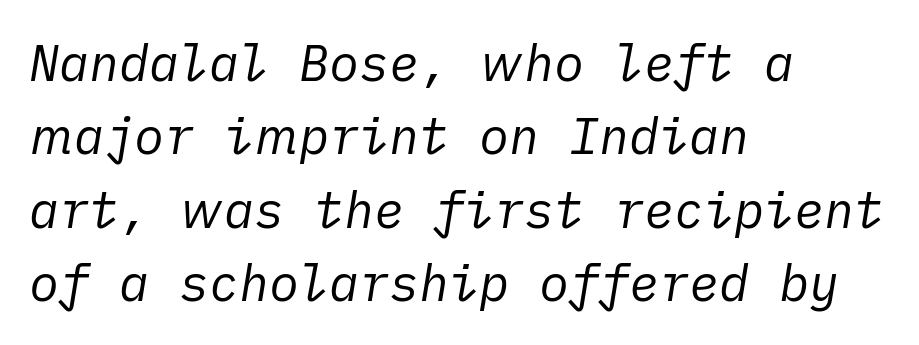
{"italic": "yes", "lean": "right", "slant_degrees": 10, "bold": "no", "weight": "regular", "width": "normal", "stroke_contrast": "low", "x_height": "medium", "underline": "no", "align": "left", "line_spacing": "normal", "line_spacing_ratio": 1.47, "letter_spacing": "normal", "letter_spacing_em": 0.0, "glyph_px": 50}
